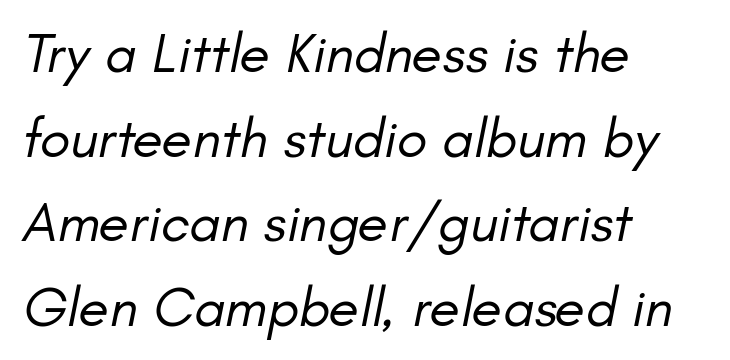
Weight: not bold — regular or lighter. Tracking here is standard; glyphs follow each other at the usual distance. Emphasis-style slanted type is in use. A clean baseline with only descenders dipping below it.
